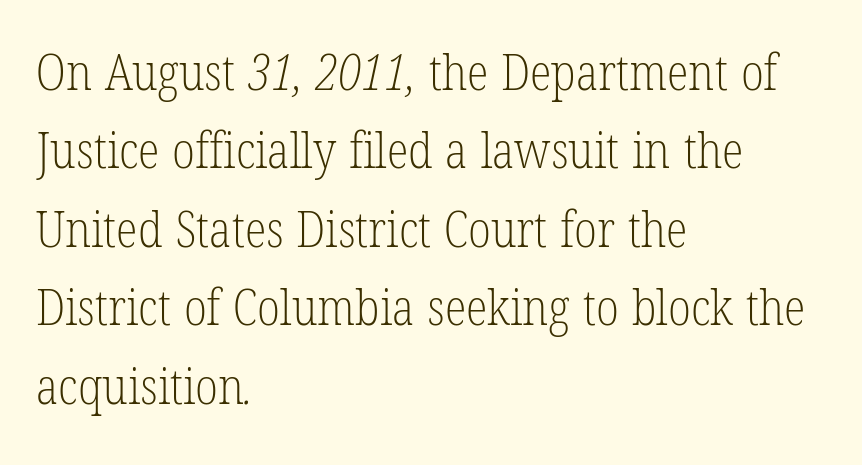
These lines sit exactly where default settings would place them. Unmarked baselines from the first word to the last. These lines are rendered in a variable-pitch font. The weight would be labelled regular, book, light, or lighter still.
